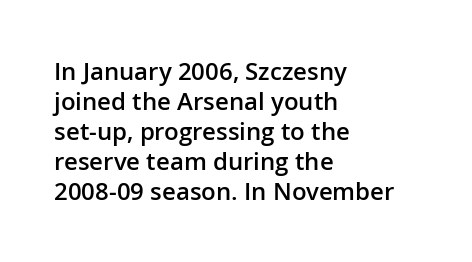
Q: Is the text bold? A: Semi-bold.
Q: Is the text italic (slanted)? A: No, it is upright.
Q: Is the text underlined? A: No.
Q: How is the paragraph aligned? A: Left-aligned.
Q: Is the spacing between letters normal or unusually wide? A: Normal.
Q: Is the spacing between lines tight, normal or loose? A: Normal.
